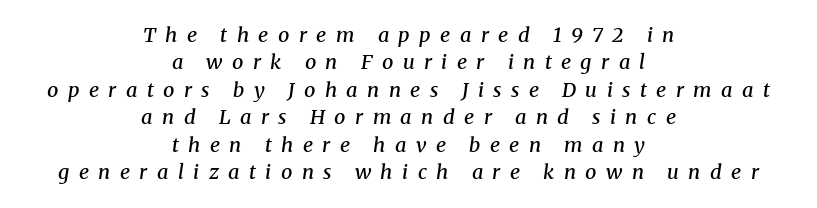
{"italic": "yes", "lean": "right", "slant_degrees": 8, "bold": "semi", "underline": "no", "align": "center", "line_spacing": "normal", "line_spacing_ratio": 1.37, "letter_spacing": "wide", "letter_spacing_em": 0.47, "glyph_px": 20}
